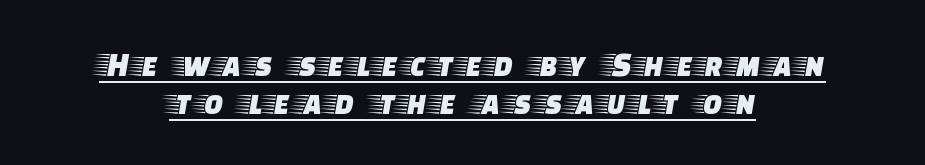
Q: Is the text italic (slanted)? A: Yes.
Q: Is the typeface a serif or a sans-serif typeface? A: Serif.
Q: Is the text underlined? A: Yes.
Q: How is the paragraph aligned? A: Centered.
Q: Is the spacing between lines tight, normal or loose? A: Tight.
Q: Width (condensed, normal, or wide)? A: Wide.
Q: Stroke contrast? A: Low.
Q: x-height? A: Large.
Q: Monospaced? A: No.
